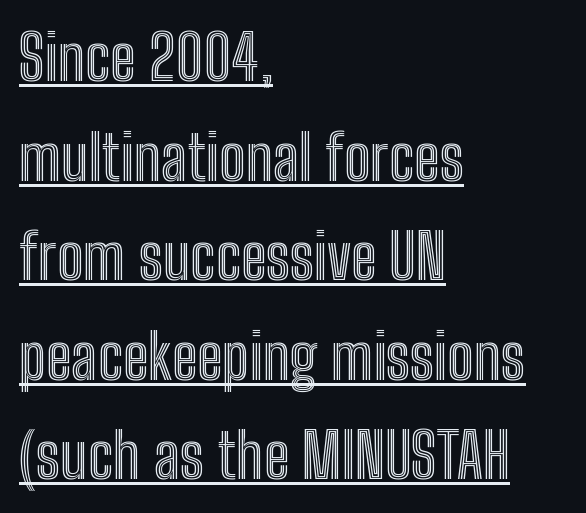
The image shows 63 px condensed type, upright; set left-aligned, normal line spacing (1.58x), normal letter spacing, underlined; a medium x-height.
